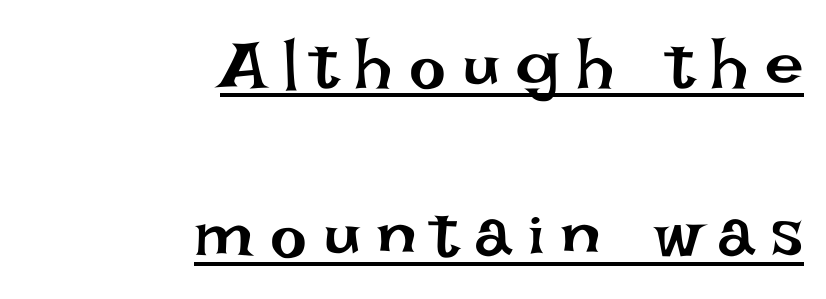
{"italic": "no", "bold": "no", "weight": "regular", "width": "normal", "stroke_contrast": "low", "x_height": "large", "monospaced": "no", "underline": "yes", "align": "right", "line_spacing": "loose", "line_spacing_ratio": 2.45, "letter_spacing": "wide", "letter_spacing_em": 0.24, "glyph_px": 69}
